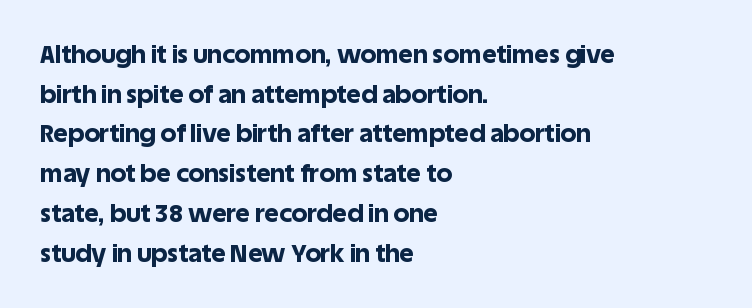
{"italic": "no", "bold": "yes", "underline": "no", "align": "left", "line_spacing": "normal", "line_spacing_ratio": 1.59, "letter_spacing": "normal", "letter_spacing_em": 0.0, "glyph_px": 25}
